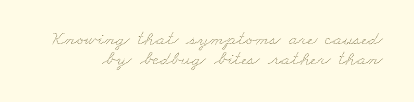
Q: Is the text bold? A: No.
Q: Is the text underlined? A: No.
Q: Is the spacing between letters normal or unusually wide? A: Normal.
Q: Is the spacing between lines tight, normal or loose? A: Tight.
